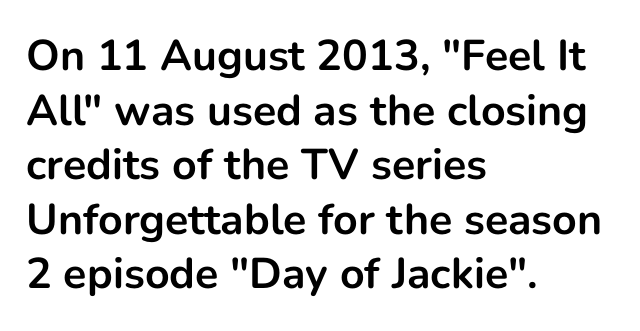
{"serif": "no", "italic": "no", "bold": "yes", "weight": "bold", "width": "normal", "stroke_contrast": "low", "x_height": "medium", "monospaced": "no", "underline": "no", "align": "left", "line_spacing": "normal", "line_spacing_ratio": 1.27, "letter_spacing": "normal", "letter_spacing_em": 0.0, "glyph_px": 43}
